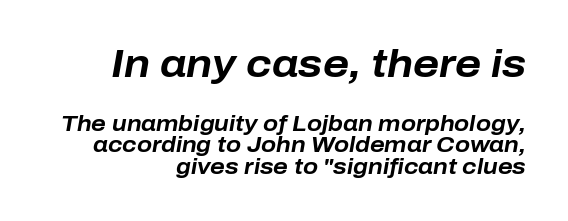
Q: Is the text bold? A: Yes.
Q: Is the text italic (slanted)? A: Yes, it leans right by about 10 degrees.
Q: Is the text underlined? A: No.
Q: How is the paragraph aligned? A: Right-aligned.
Q: Is the spacing between letters normal or unusually wide? A: Normal.
Q: Is the spacing between lines tight, normal or loose? A: Tight.
Q: Which block of text is set in a larger size, the first (top) or the second (bottom)? A: The first (top) one.
Q: Width (condensed, normal, or wide)? A: Normal.
Q: Stroke contrast? A: Low.
Q: x-height? A: Medium.
Q: Monospaced? A: No.
